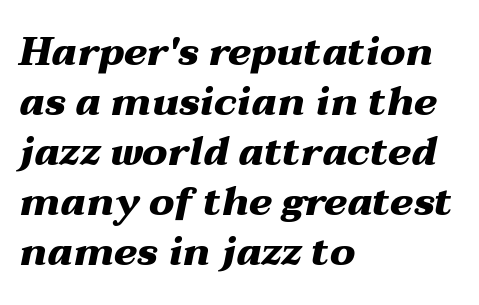
Reading down the column, the eye jumps a familiar distance to each next line. Does extra space separate the letters? No, they use regular spacing. The glyphs are unaccompanied by any horizontal stroke below them. The letters advance in unequal steps, a hallmark of proportional type.
